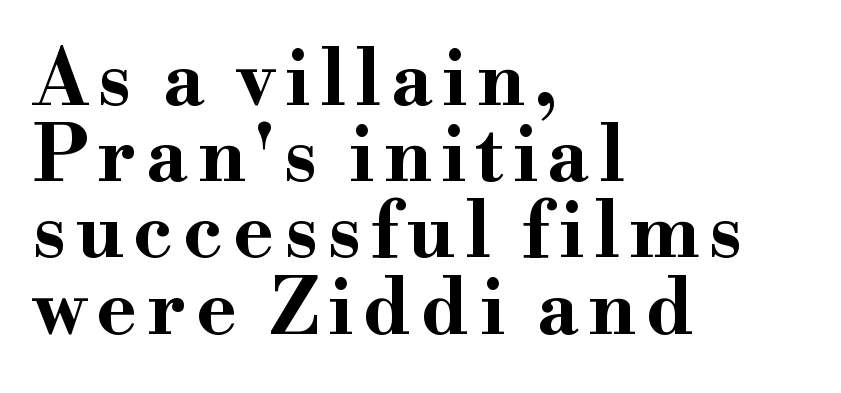
{"serif": "yes", "italic": "no", "bold": "yes", "weight": "bold", "width": "wide", "stroke_contrast": "high", "x_height": "small", "monospaced": "no", "underline": "no", "align": "left", "line_spacing": "tight", "line_spacing_ratio": 0.99, "glyph_px": 77}
